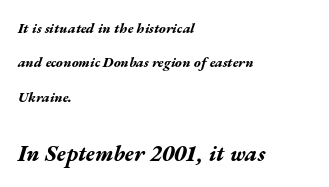
Q: Is the text bold? A: Yes.
Q: Is the text italic (slanted)? A: Yes, it leans right by about 17 degrees.
Q: Is the text underlined? A: No.
Q: How is the paragraph aligned? A: Left-aligned.
Q: Is the spacing between letters normal or unusually wide? A: Normal.
Q: Is the spacing between lines tight, normal or loose? A: Loose.
Q: Which block of text is set in a larger size, the first (top) or the second (bottom)? A: The second (bottom) one.
